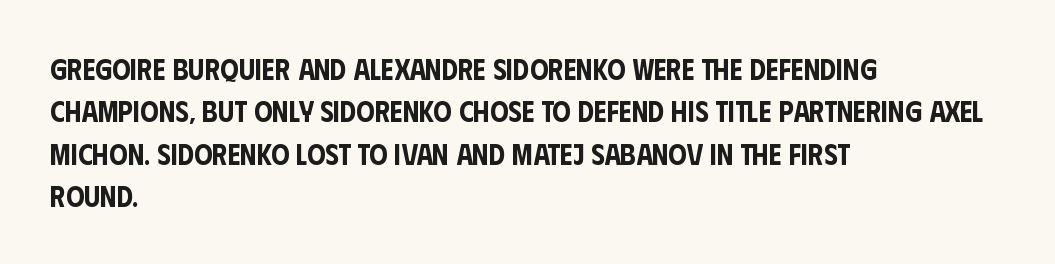
Q: Is the text italic (slanted)? A: No, it is upright.
Q: Is the typeface a serif or a sans-serif typeface? A: Sans-serif.
Q: Is the text underlined? A: No.
Q: How is the paragraph aligned? A: Left-aligned.
Q: Is the spacing between letters normal or unusually wide? A: Normal.
Q: Is the spacing between lines tight, normal or loose? A: Normal.
Q: Width (condensed, normal, or wide)? A: Condensed.
Q: Stroke contrast? A: Low.
Q: x-height? A: Large.
Q: Monospaced? A: No.
